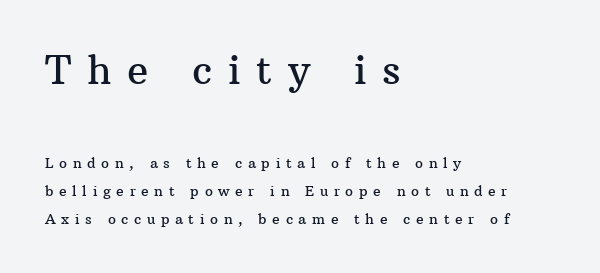
Q: Is the text italic (slanted)? A: No, it is upright.
Q: Is the typeface a serif or a sans-serif typeface? A: Serif.
Q: Is the text underlined? A: No.
Q: How is the paragraph aligned? A: Left-aligned.
Q: Is the spacing between letters normal or unusually wide? A: Unusually wide.
Q: Is the spacing between lines tight, normal or loose? A: Loose.
Q: Which block of text is set in a larger size, the first (top) or the second (bottom)? A: The first (top) one.
Q: Width (condensed, normal, or wide)? A: Normal.
Q: Stroke contrast? A: Medium.
Q: x-height? A: Medium.
Q: Monospaced? A: No.
